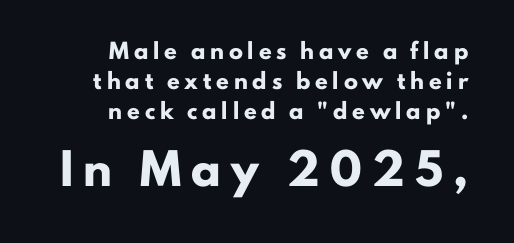
The image shows 29 px heavy sans-serif type, upright; set loose line spacing (2.13x), unusually wide letter spacing (+0.35 em), not underlined; the second (bottom) block is 2.07x larger; low stroke contrast and a small x-height.
